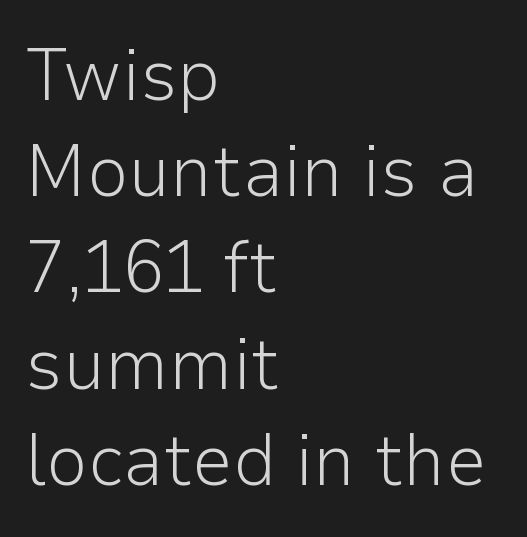
Q: Is the text bold? A: No.
Q: Is the text italic (slanted)? A: No, it is upright.
Q: Is the typeface a serif or a sans-serif typeface? A: Sans-serif.
Q: Is the text underlined? A: No.
Q: How is the paragraph aligned? A: Left-aligned.
Q: Is the spacing between letters normal or unusually wide? A: Normal.
Q: Is the spacing between lines tight, normal or loose? A: Normal.
Q: Width (condensed, normal, or wide)? A: Normal.
Q: Stroke contrast? A: Low.
Q: x-height? A: Medium.
Q: Monospaced? A: No.
